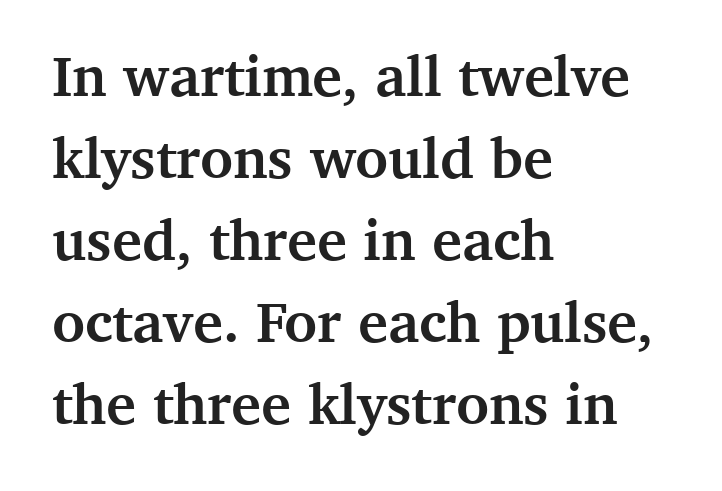
Decoration check: the copy has no underline. Yep, those are serifs on the letters. When letters stand straight like this, we call the style roman or upright. What's the leading like? Ordinary, nothing unusual. Heavy, bold letterforms.
